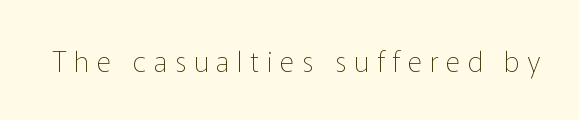
{"serif": "no", "italic": "no", "bold": "no", "weight": "thin", "width": "normal", "stroke_contrast": "low", "x_height": "medium", "monospaced": "no", "underline": "no", "letter_spacing": "wide", "letter_spacing_em": 0.27, "glyph_px": 28}
